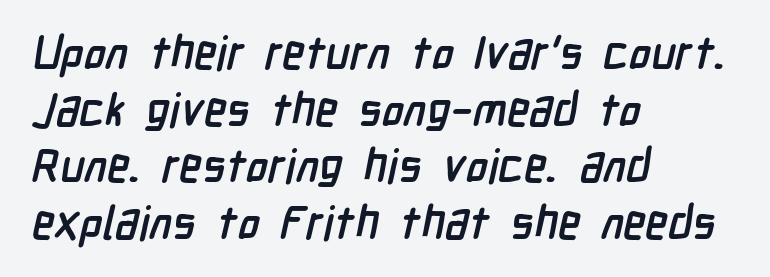
The image shows 46 px semibold, condensed sans-serif type; set left-aligned, line spacing 1.23x, normal letter spacing, not underlined; low stroke contrast and a medium x-height.
